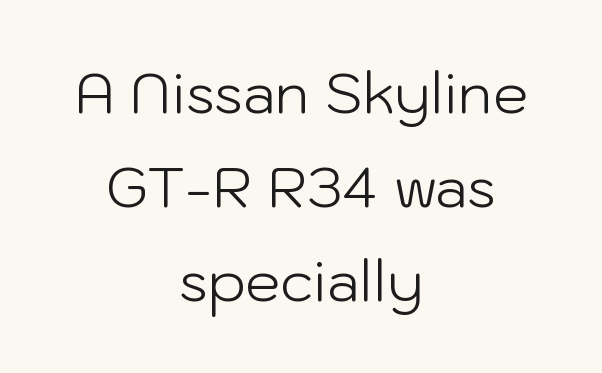
Q: Is the text bold? A: No.
Q: Is the text italic (slanted)? A: No, it is upright.
Q: Is the typeface a serif or a sans-serif typeface? A: Sans-serif.
Q: Is the text underlined? A: No.
Q: How is the paragraph aligned? A: Centered.
Q: Is the spacing between letters normal or unusually wide? A: Normal.
Q: Is the spacing between lines tight, normal or loose? A: Normal.
Q: Width (condensed, normal, or wide)? A: Normal.
Q: Stroke contrast? A: Low.
Q: x-height? A: Medium.
Q: Monospaced? A: No.
